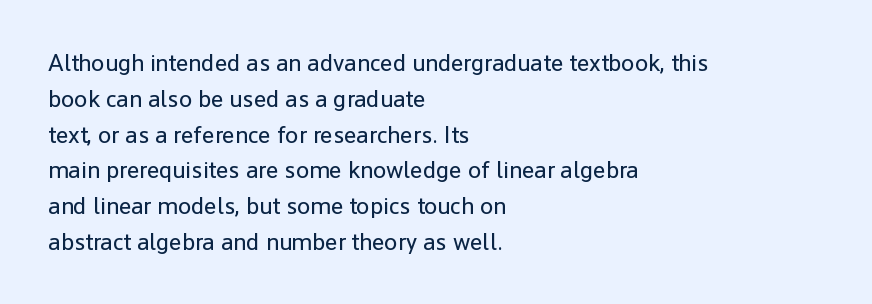
Q: Is the text bold? A: No.
Q: Is the text italic (slanted)? A: No, it is upright.
Q: Is the text underlined? A: No.
Q: How is the paragraph aligned? A: Left-aligned.
Q: Is the spacing between letters normal or unusually wide? A: Normal.
Q: Is the spacing between lines tight, normal or loose? A: Normal.
